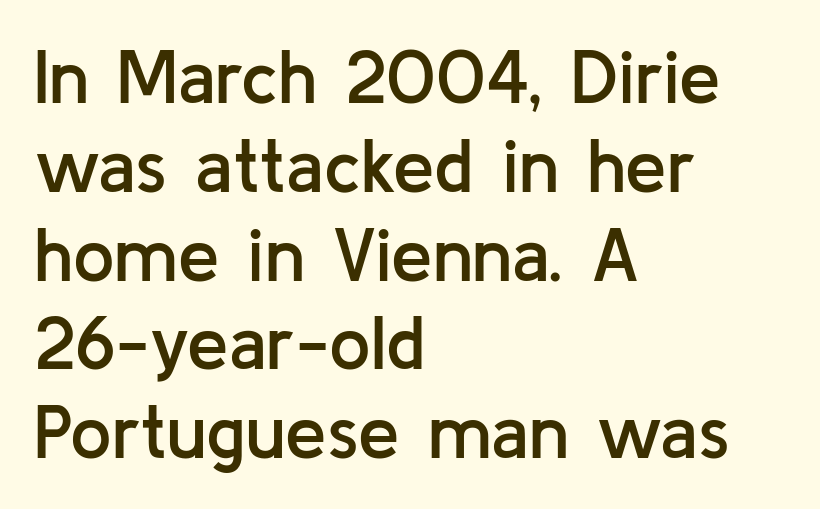
{"serif": "no", "italic": "no", "bold": "semi", "weight": "semibold", "width": "normal", "stroke_contrast": "low", "x_height": "medium", "monospaced": "no", "underline": "no", "align": "left", "line_spacing_ratio": 1.2, "letter_spacing": "normal", "letter_spacing_em": 0.0, "glyph_px": 74}
